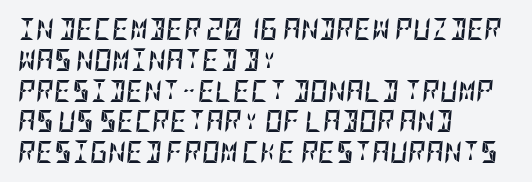
Only glyphs here, with clear space below each row. Visually the block forms a straight wall on the left and a jagged coastline on the right. These lines carry a lot of weight — the face is fully bold. A typesetter would call this leading conventional body-copy spacing.
